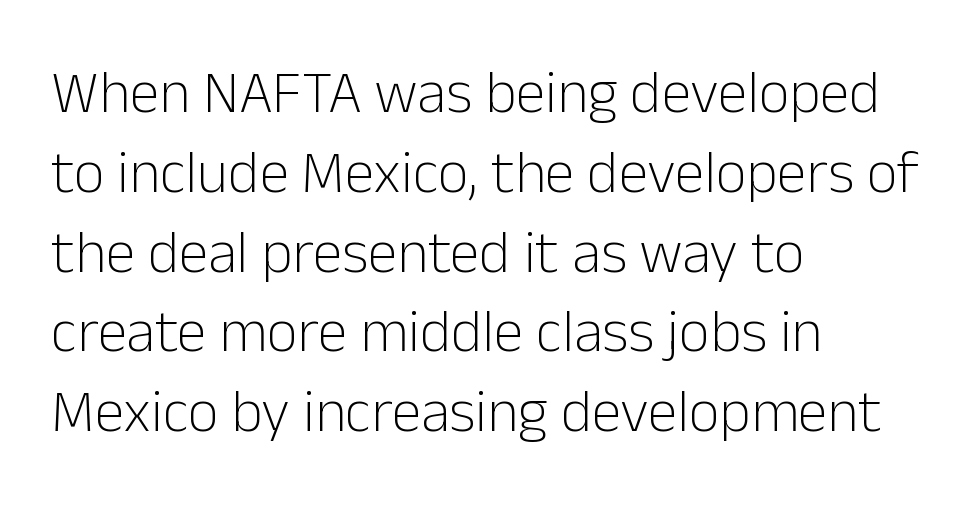
{"serif": "no", "italic": "no", "bold": "no", "weight": "light", "width": "normal", "stroke_contrast": "low", "x_height": "medium", "monospaced": "no", "underline": "no", "align": "left", "line_spacing": "normal", "line_spacing_ratio": 1.33, "letter_spacing": "normal", "letter_spacing_em": 0.0, "glyph_px": 60}
